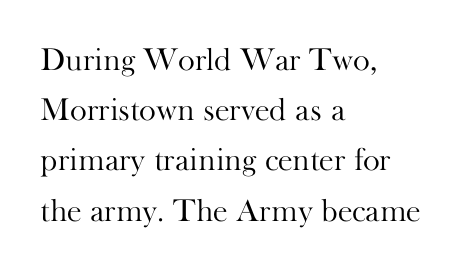
Q: Is the text bold? A: No.
Q: Is the text italic (slanted)? A: No, it is upright.
Q: Is the typeface a serif or a sans-serif typeface? A: Serif.
Q: Is the text underlined? A: No.
Q: How is the paragraph aligned? A: Left-aligned.
Q: Is the spacing between letters normal or unusually wide? A: Normal.
Q: Is the spacing between lines tight, normal or loose? A: Normal.
Q: Width (condensed, normal, or wide)? A: Normal.
Q: Stroke contrast? A: High.
Q: x-height? A: Small.
Q: Monospaced? A: No.
